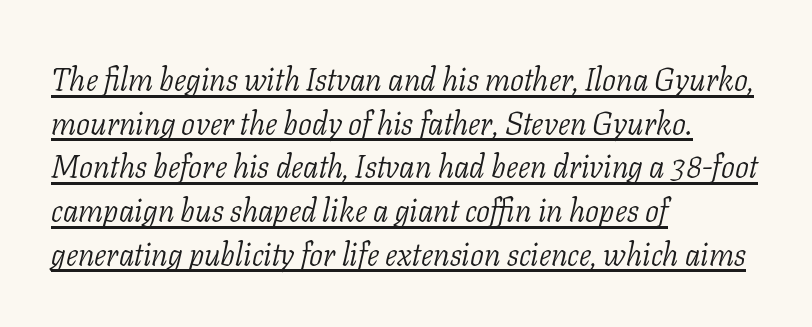
{"serif": "yes", "italic": "yes", "lean": "right", "slant_degrees": 11, "bold": "no", "weight": "light", "width": "normal", "stroke_contrast": "low", "x_height": "medium", "monospaced": "no", "underline": "yes", "align": "left", "line_spacing": "normal", "line_spacing_ratio": 1.41, "letter_spacing": "normal", "letter_spacing_em": 0.0, "glyph_px": 31}
